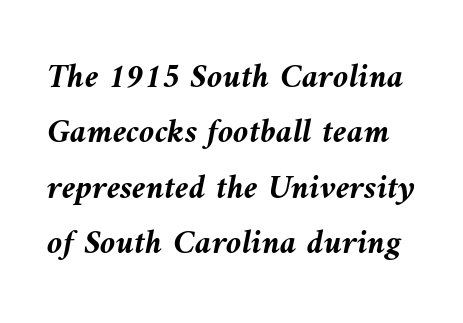
As a designer I'd log this as weight 700, bold. Vertically, the passage feels balanced, rows spaced as you'd expect. The glyphs are unaccompanied by any horizontal stroke below them. The face used here is proportionally spaced, like ordinary book or web type.
